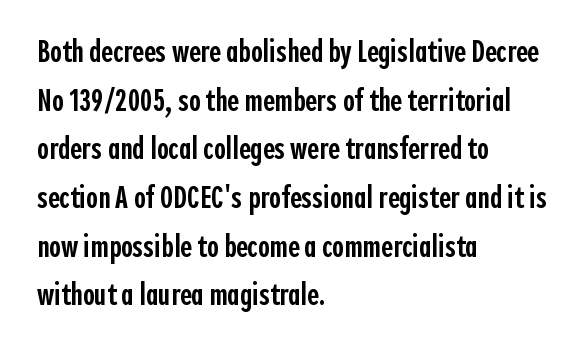
Vertical strokes here are truly vertical. Unmarked baselines from the first word to the last. The rendering uses natural spacing where letterforms have individual widths. The type family on display is of the sans-serif kind. Short note: letters normally spaced. A fair bit of extra ink — the face is semibold, not bold.
